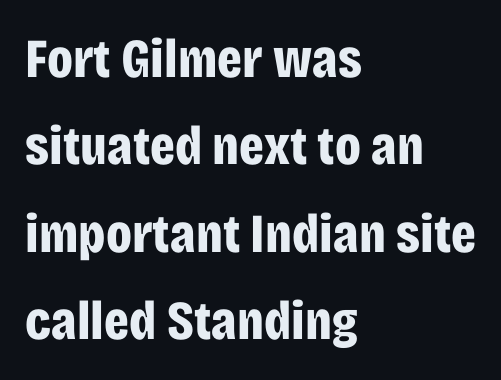
Q: Is the text bold? A: Yes.
Q: Is the text italic (slanted)? A: No, it is upright.
Q: Is the typeface a serif or a sans-serif typeface? A: Sans-serif.
Q: Is the text underlined? A: No.
Q: How is the paragraph aligned? A: Left-aligned.
Q: Is the spacing between letters normal or unusually wide? A: Normal.
Q: Is the spacing between lines tight, normal or loose? A: Normal.
Q: Width (condensed, normal, or wide)? A: Condensed.
Q: Stroke contrast? A: Low.
Q: x-height? A: Large.
Q: Monospaced? A: No.
